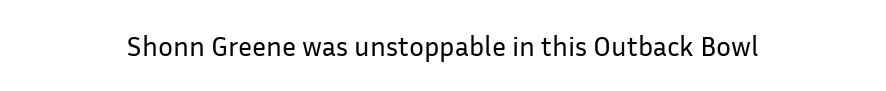
The specimen omits any rule beneath the text block's lines. Short note: letters normally spaced. Vertical strokes here are truly vertical. Note the varied advance widths — an 'i' is clearly narrower than an 'm'. The face used here is a sans, in the tradition of grotesques and geometrics.
